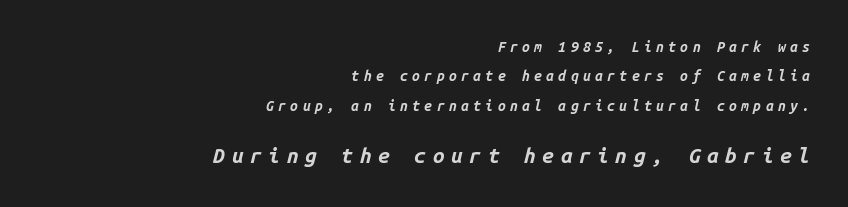
{"italic": "yes", "lean": "right", "slant_degrees": 14, "bold": "yes", "underline": "no", "align": "right", "line_spacing": "loose", "line_spacing_ratio": 2.09, "letter_spacing": "wide", "letter_spacing_em": 0.31, "larger_block": "second", "size_ratio": 1.5, "glyph_px": 21}
